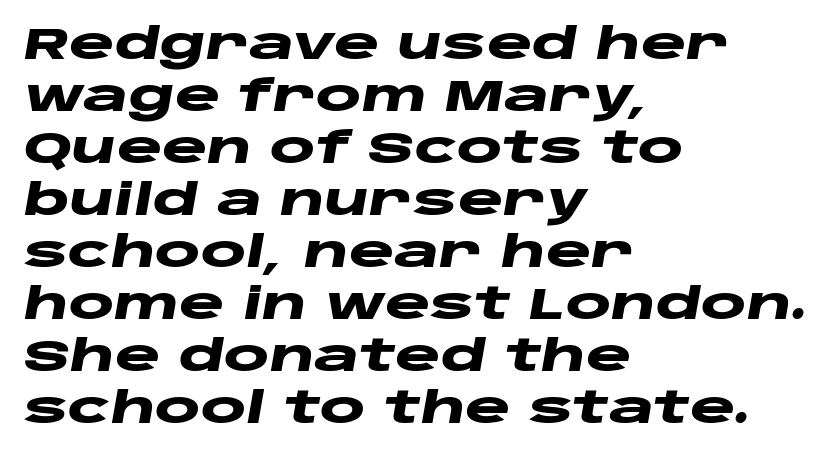
Q: Is the text bold? A: Yes.
Q: Is the text italic (slanted)? A: Yes, it leans right by about 10 degrees.
Q: Is the text underlined? A: No.
Q: How is the paragraph aligned? A: Left-aligned.
Q: Is the spacing between letters normal or unusually wide? A: Normal.
Q: Width (condensed, normal, or wide)? A: Wide.
Q: Stroke contrast? A: Low.
Q: x-height? A: Large.
Q: Monospaced? A: No.
